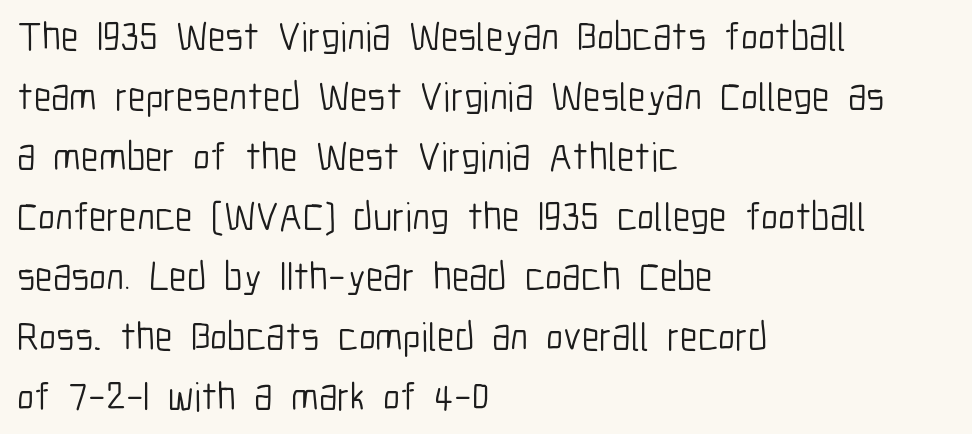
{"serif": "no", "italic": "no", "bold": "no", "weight": "light", "width": "condensed", "stroke_contrast": "low", "x_height": "medium", "monospaced": "no", "underline": "no", "align": "left", "line_spacing": "normal", "line_spacing_ratio": 1.5, "letter_spacing": "normal", "letter_spacing_em": 0.0, "glyph_px": 40}
